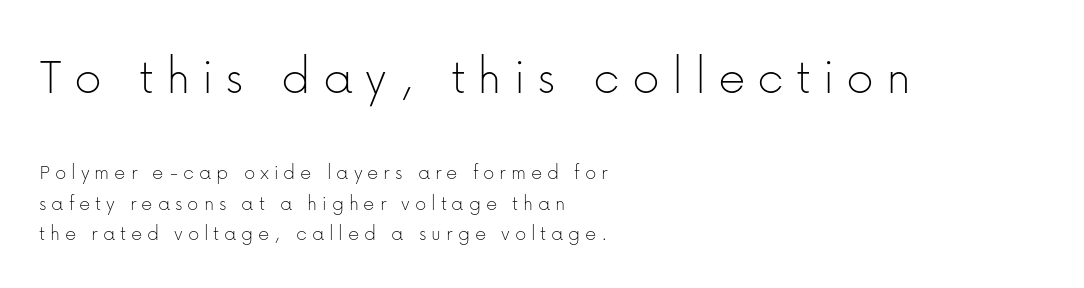
The image shows 54 px thin sans-serif type, upright; set left-aligned, normal line spacing (1.39x), unusually wide letter spacing (+0.22 em), not underlined; the first (top) block is 2.45x larger; low stroke contrast and a medium x-height.
